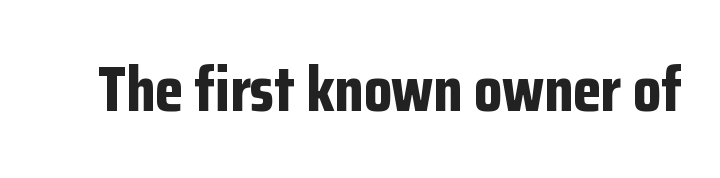
The image shows 64 px bold, condensed sans-serif type, upright; set normal letter spacing, not underlined; low stroke contrast and a medium x-height.
